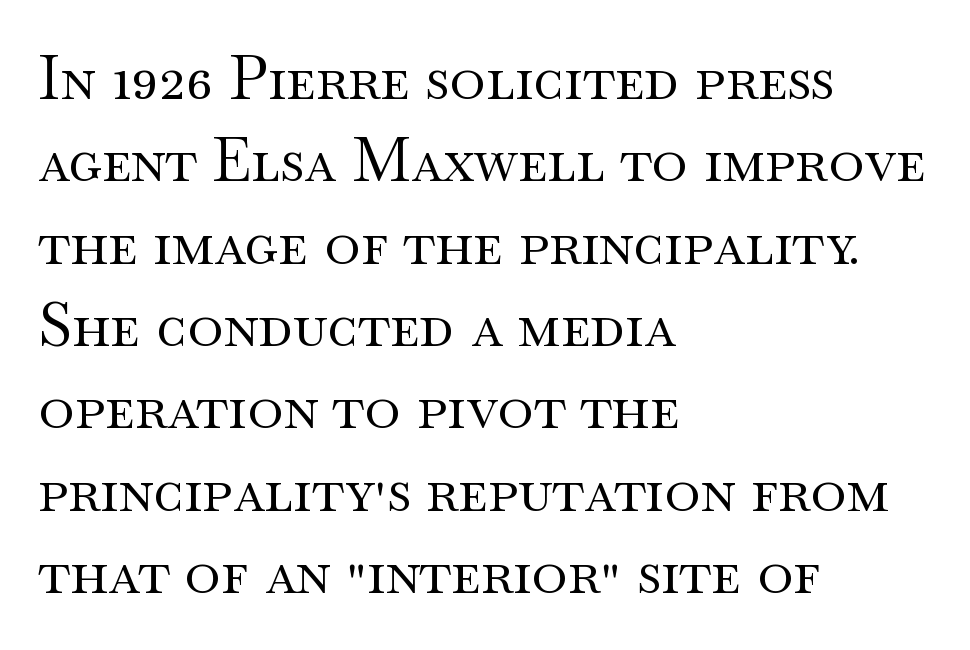
The image shows 61 px regular-weight, wide serif type, upright; set left-aligned, normal line spacing (1.35x), normal letter spacing, not underlined; medium stroke contrast and a small x-height.
